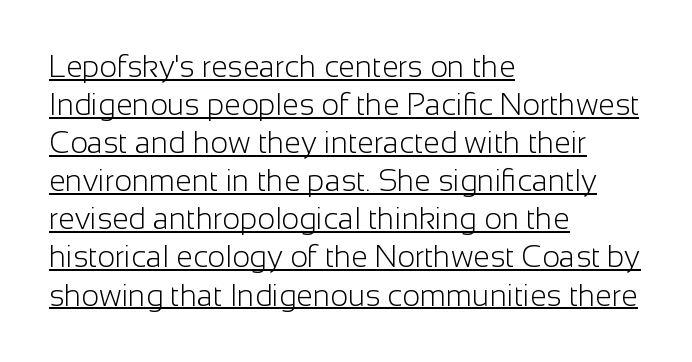
Which margin do the lines hug? The left one — the right edge is uneven. The designer left line spacing at the default. No heavy texture on the line: the type isn't bold. The glyphs are accompanied by a horizontal stroke just below them.
